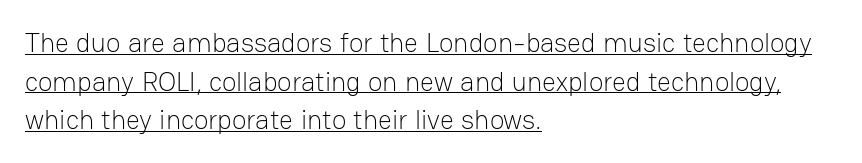
Q: Is the text bold? A: No.
Q: Is the text italic (slanted)? A: No, it is upright.
Q: Is the text underlined? A: Yes.
Q: How is the paragraph aligned? A: Left-aligned.
Q: Is the spacing between letters normal or unusually wide? A: Normal.
Q: Is the spacing between lines tight, normal or loose? A: Normal.
